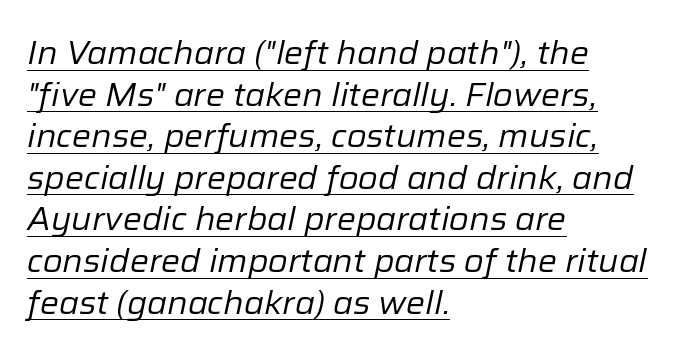
Q: Is the text bold? A: No.
Q: Is the text italic (slanted)? A: Yes, it leans right by about 12 degrees.
Q: Is the text underlined? A: Yes.
Q: How is the paragraph aligned? A: Left-aligned.
Q: Is the spacing between letters normal or unusually wide? A: Normal.
Q: Is the spacing between lines tight, normal or loose? A: Normal.
Q: Width (condensed, normal, or wide)? A: Normal.
Q: Stroke contrast? A: Low.
Q: x-height? A: Medium.
Q: Monospaced? A: No.
